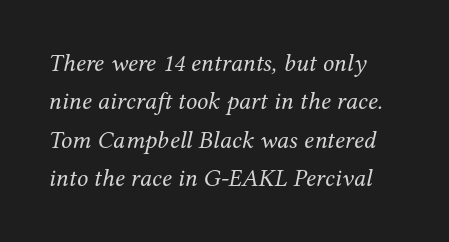
The image shows 25 px text type, italic (leaning right); set left-aligned, normal line spacing (1.54x), normal letter spacing, not underlined.
